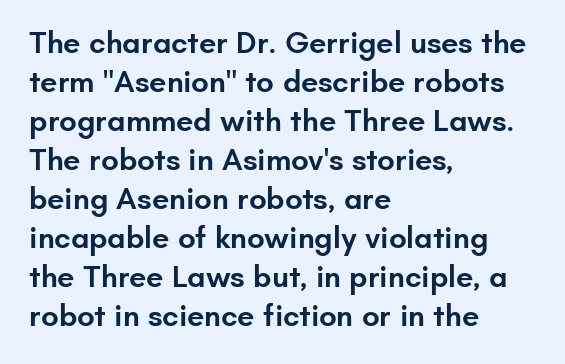
The image shows 31 px semibold sans-serif type, upright; set left-aligned, normal line spacing (1.26x), normal letter spacing, not underlined; low stroke contrast and a small x-height.
